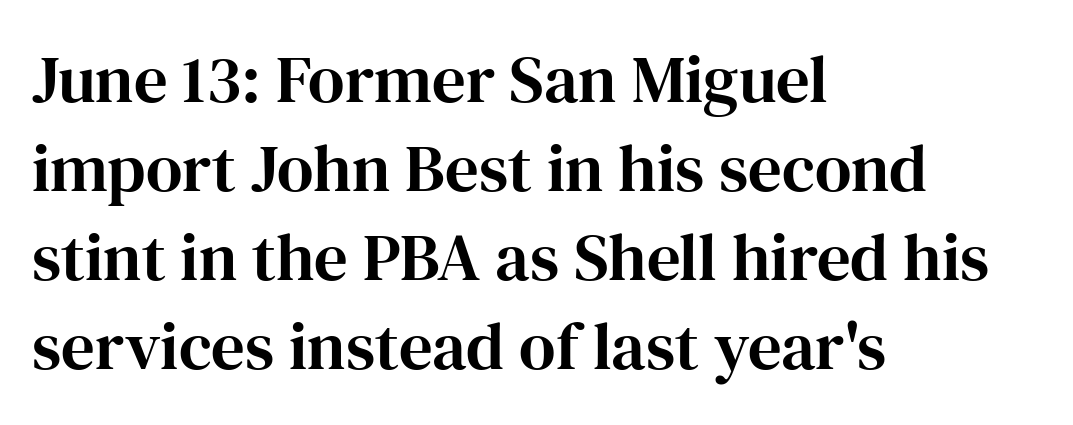
Q: Is the text italic (slanted)? A: No, it is upright.
Q: Is the typeface a serif or a sans-serif typeface? A: Serif.
Q: Is the text underlined? A: No.
Q: How is the paragraph aligned? A: Left-aligned.
Q: Is the spacing between letters normal or unusually wide? A: Normal.
Q: Is the spacing between lines tight, normal or loose? A: Normal.
Q: Width (condensed, normal, or wide)? A: Normal.
Q: Stroke contrast? A: High.
Q: x-height? A: Medium.
Q: Monospaced? A: No.
